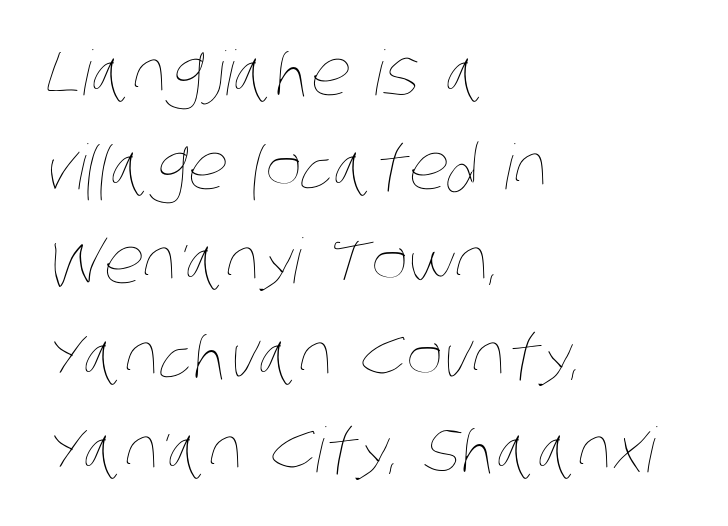
{"bold": "no", "weight": "thin", "width": "condensed", "stroke_contrast": "low", "x_height": "large", "monospaced": "no", "underline": "no", "align": "left", "line_spacing": "normal", "line_spacing_ratio": 1.52, "letter_spacing": "normal", "letter_spacing_em": 0.0, "glyph_px": 62}
